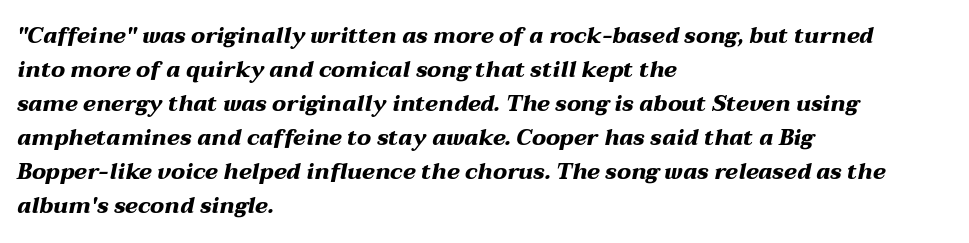
Q: Is the text bold? A: Yes.
Q: Is the text italic (slanted)? A: Yes, it leans right by about 12 degrees.
Q: Is the text underlined? A: No.
Q: How is the paragraph aligned? A: Left-aligned.
Q: Is the spacing between letters normal or unusually wide? A: Normal.
Q: Is the spacing between lines tight, normal or loose? A: Normal.
